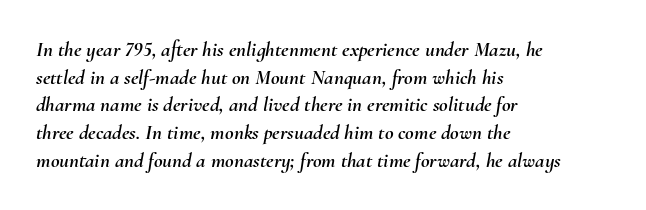
Q: Is the text italic (slanted)? A: Yes, it leans right by about 10 degrees.
Q: Is the text underlined? A: No.
Q: How is the paragraph aligned? A: Left-aligned.
Q: Is the spacing between letters normal or unusually wide? A: Normal.
Q: Is the spacing between lines tight, normal or loose? A: Normal.
